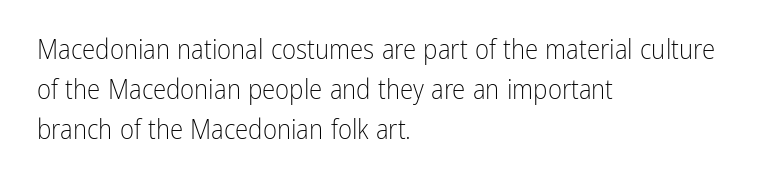
The paragraph shown leans on its left margin. Has an underline been added? It has not. The font's upright variant was chosen for this text. The cut favours lightness, reaching ordinary text weight at its darkest.
